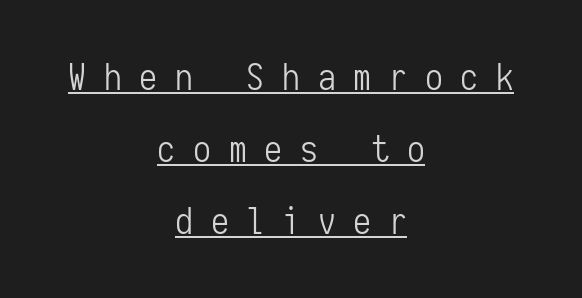
The image shows 36 px light, condensed sans-serif type, upright, monospaced; set centered, loose line spacing (2.0x), unusually wide letter spacing (+0.49 em), underlined; low stroke contrast and a medium x-height.
